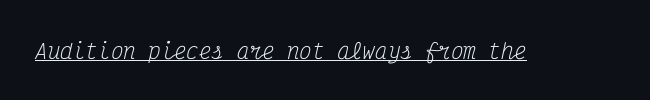
{"italic": "yes", "lean": "right", "slant_degrees": 12, "bold": "no", "underline": "yes", "letter_spacing": "normal", "letter_spacing_em": 0.0, "glyph_px": 21}
